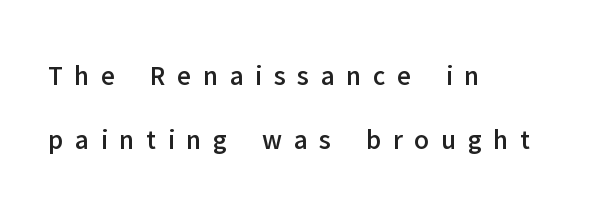
{"serif": "no", "italic": "no", "width": "normal", "stroke_contrast": "low", "x_height": "medium", "monospaced": "no", "underline": "no", "align": "left", "line_spacing": "loose", "line_spacing_ratio": 2.27, "letter_spacing": "wide", "letter_spacing_em": 0.42, "glyph_px": 28}
